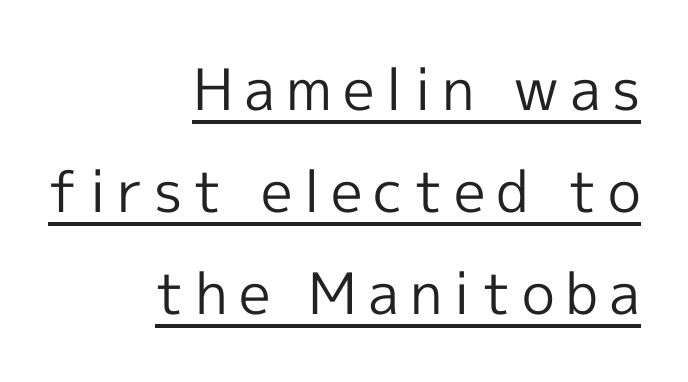
Q: Is the text bold? A: No.
Q: Is the text italic (slanted)? A: No, it is upright.
Q: Is the typeface a serif or a sans-serif typeface? A: Sans-serif.
Q: Is the text underlined? A: Yes.
Q: How is the paragraph aligned? A: Right-aligned.
Q: Width (condensed, normal, or wide)? A: Normal.
Q: x-height? A: Medium.
Q: Monospaced? A: No.
